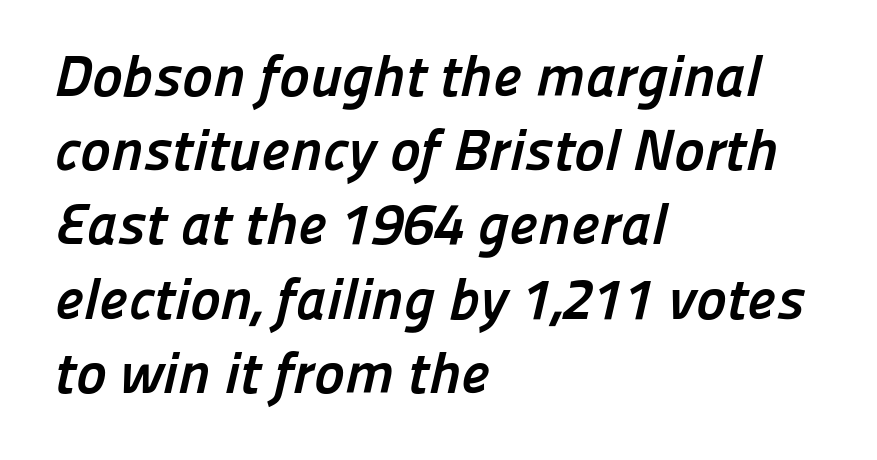
Q: Is the text bold? A: Yes.
Q: Is the typeface a serif or a sans-serif typeface? A: Sans-serif.
Q: Is the text underlined? A: No.
Q: How is the paragraph aligned? A: Left-aligned.
Q: Is the spacing between letters normal or unusually wide? A: Normal.
Q: Is the spacing between lines tight, normal or loose? A: Normal.
Q: Width (condensed, normal, or wide)? A: Normal.
Q: Stroke contrast? A: Low.
Q: x-height? A: Medium.
Q: Monospaced? A: No.
